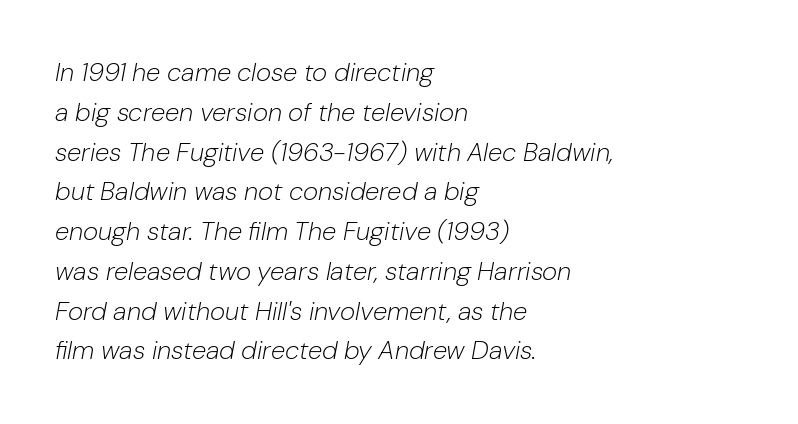
The image shows 26 px text type, italic (leaning right); set left-aligned, normal line spacing (1.53x), normal letter spacing, not underlined.
